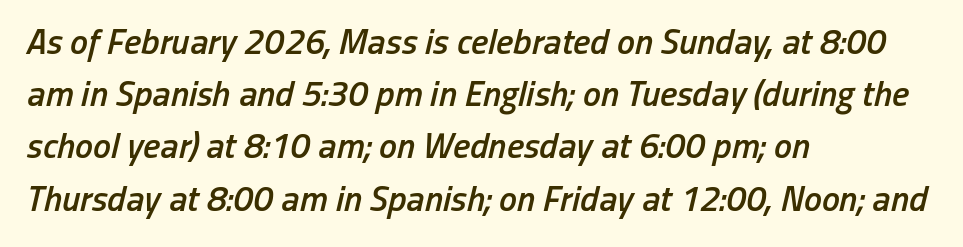
Glyph-to-glyph distance matches everyday printed text. Successive baselines arrive at the customary interval. The whole block is typeset with a tilt. A fair bit of extra ink — the face is semibold, not bold. Unmarked baselines from the first word to the last.
